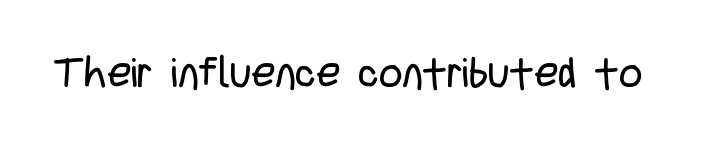
Here the designer chose a conventional face with non-uniform glyph widths. Any mark beneath the type? The region is blank. Check where the strokes stop: nothing finishes them off — pure sans. The typesetting does not lean heavy: it is not bold. The letters sit at their default tracking, neither squeezed nor spread. A roman cut, with each character standing at attention.
